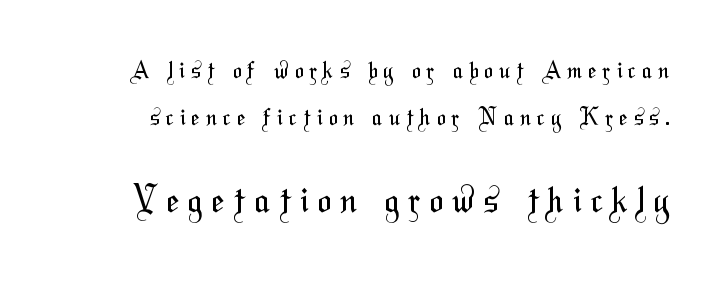
What kind of face is this? One without serifs — a sans. The words here are not underlined. Widely set lines give the paragraph a tall, airy silhouette. The tracking jumps out immediately: characters are airy and widely separated. Larger block? The one below; the one above is distinctly smaller.
